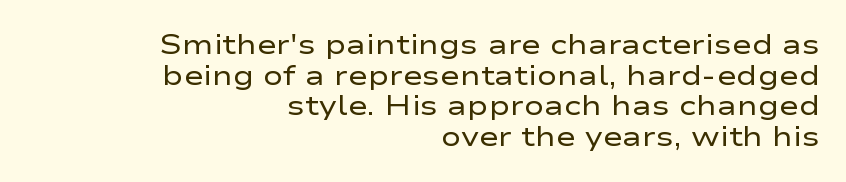
The image shows 27 px text type, upright; set right-aligned, tight line spacing (1.13x), normal letter spacing, not underlined.
